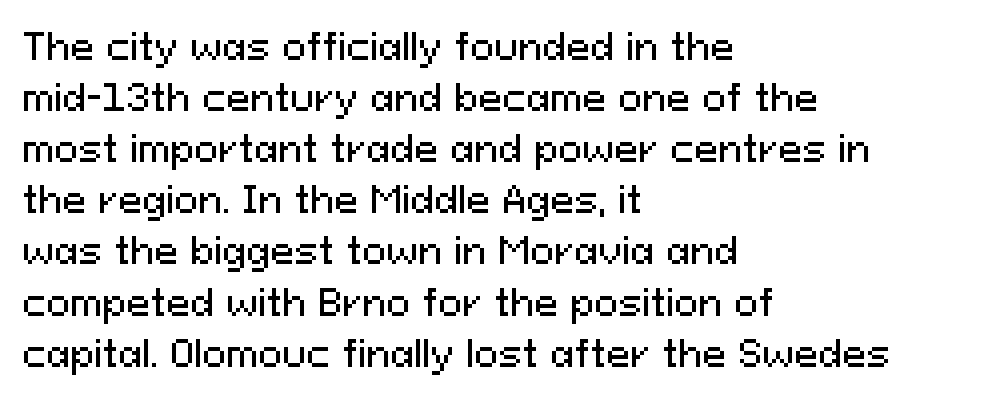
Q: Is the text italic (slanted)? A: No, it is upright.
Q: Is the typeface a serif or a sans-serif typeface? A: Sans-serif.
Q: Is the text underlined? A: No.
Q: How is the paragraph aligned? A: Left-aligned.
Q: Is the spacing between letters normal or unusually wide? A: Normal.
Q: Is the spacing between lines tight, normal or loose? A: Normal.
Q: Width (condensed, normal, or wide)? A: Normal.
Q: Stroke contrast? A: Medium.
Q: x-height? A: Medium.
Q: Monospaced? A: No.
